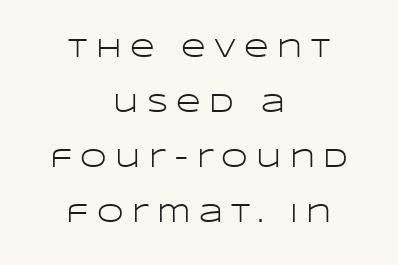
The compositor balanced each line on the midline. What's the leading like? Stretched, with rows far apart. Has an underline been added? It has not. Designer's note — italics off, roman on. No extra ink here — the face is not bold.
